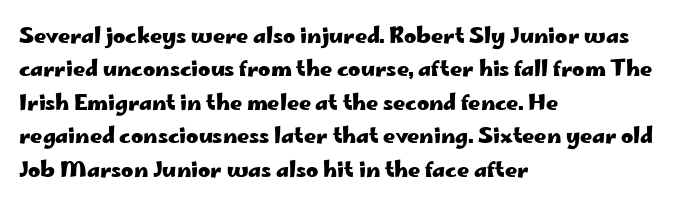
The lines sit at an ordinary, default distance from one another. Bare-footed words on every line. The rendering uses a bold face; every stroke is thick and dark. Posture: upright roman.
